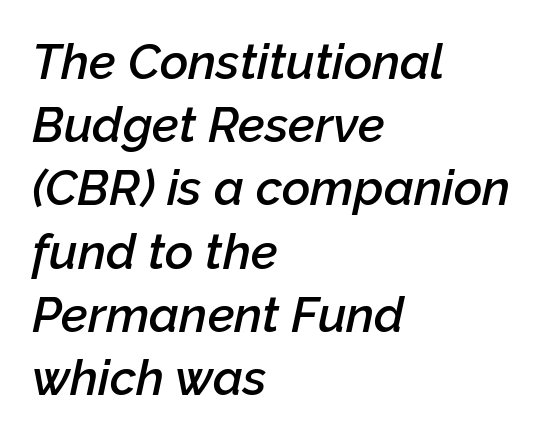
The image shows 49 px semibold type, italic (leaning right); set left-aligned, normal line spacing (1.29x), normal letter spacing, not underlined; low stroke contrast and a medium x-height.
